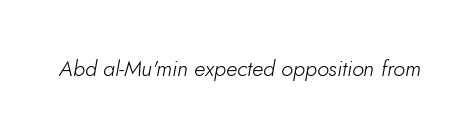
{"italic": "yes", "lean": "right", "slant_degrees": 5, "bold": "no", "underline": "no", "letter_spacing": "normal", "letter_spacing_em": 0.0, "glyph_px": 22}
